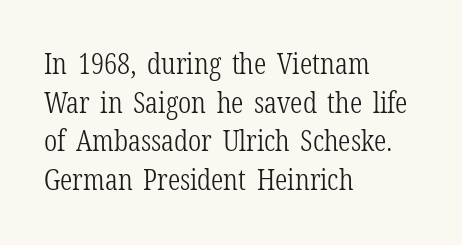
Notice how descenders clear the ascenders below comfortably — that's standard leading. Think standard paragraph weight, or any step lighter than that. The lines are quadded left. Rule under the text: the space is simply empty. Character widths vary here, with narrow letters taking less room than wide ones.
